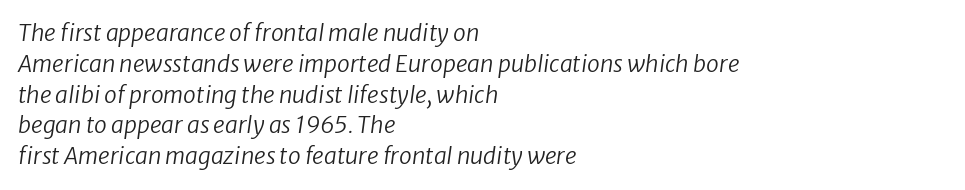
The image shows 23 px text type, italic (leaning right); set left-aligned, normal line spacing (1.34x), normal letter spacing, not underlined.
